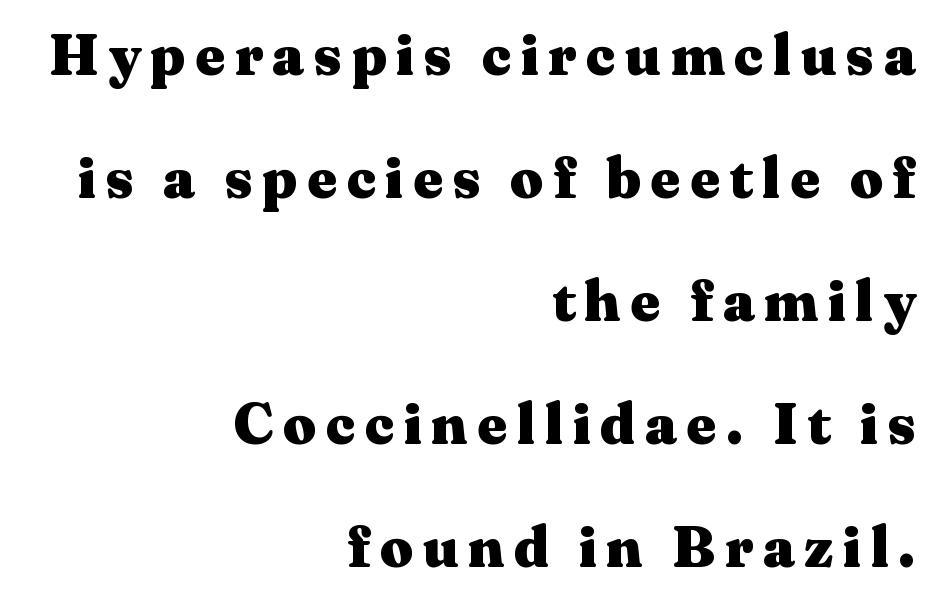
The image shows 58 px heavy, wide serif type, upright; set right-aligned, loose line spacing (2.12x), not underlined; medium stroke contrast and a medium x-height.
